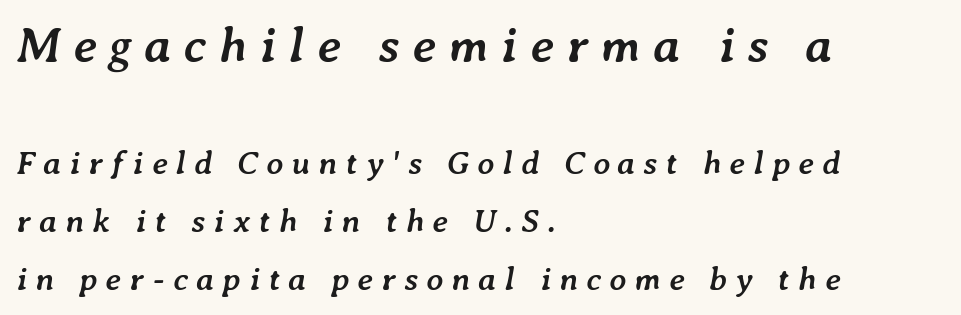
{"italic": "yes", "lean": "right", "slant_degrees": 7, "bold": "yes", "weight": "semibold", "width": "normal", "stroke_contrast": "low", "x_height": "medium", "monospaced": "no", "underline": "no", "align": "left", "line_spacing_ratio": 1.76, "letter_spacing": "wide", "letter_spacing_em": 0.25, "larger_block": "first", "size_ratio": 1.52, "glyph_px": 50}
